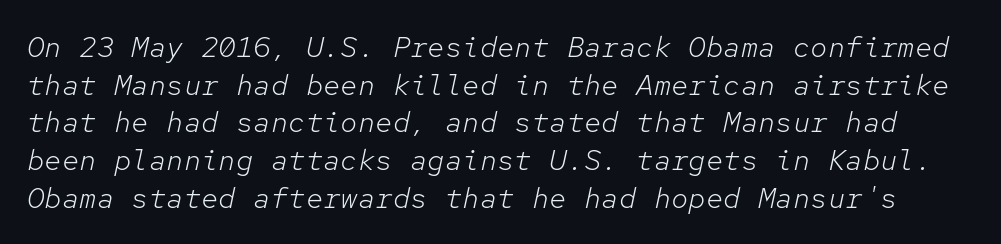
Q: Is the text bold? A: No.
Q: Is the text italic (slanted)? A: Yes, it leans right by about 12 degrees.
Q: Is the text underlined? A: No.
Q: Is the spacing between letters normal or unusually wide? A: Normal.
Q: Is the spacing between lines tight, normal or loose? A: Normal.
Q: Width (condensed, normal, or wide)? A: Normal.
Q: Stroke contrast? A: Low.
Q: x-height? A: Medium.
Q: Monospaced? A: Yes.
